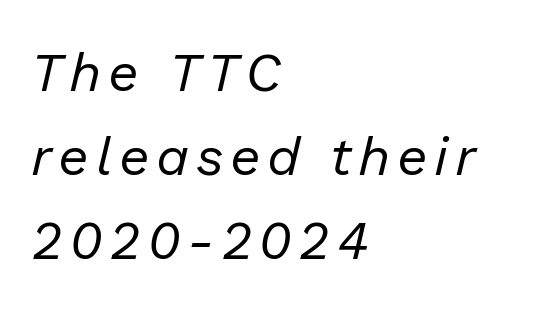
Q: Is the text bold? A: No.
Q: Is the text italic (slanted)? A: Yes, it leans right by about 13 degrees.
Q: Is the text underlined? A: No.
Q: How is the paragraph aligned? A: Left-aligned.
Q: Is the spacing between lines tight, normal or loose? A: Normal.
Q: Width (condensed, normal, or wide)? A: Normal.
Q: Stroke contrast? A: Low.
Q: x-height? A: Medium.
Q: Monospaced? A: No.
